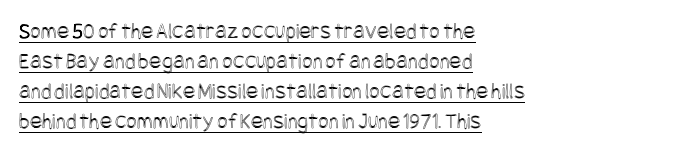
{"italic": "no", "underline": "yes", "align": "left", "line_spacing": "normal", "line_spacing_ratio": 1.31, "letter_spacing": "normal", "letter_spacing_em": 0.0, "glyph_px": 23}
